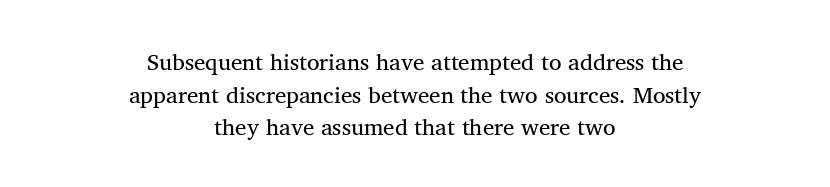
{"italic": "no", "bold": "no", "underline": "no", "align": "center", "line_spacing": "normal", "line_spacing_ratio": 1.42, "letter_spacing": "normal", "letter_spacing_em": 0.0, "glyph_px": 23}
